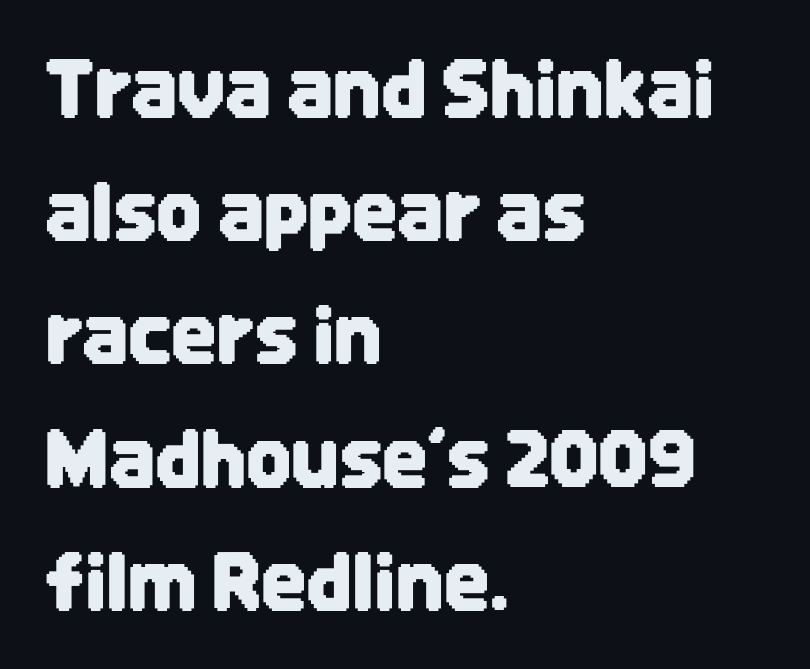
{"serif": "no", "italic": "no", "width": "condensed", "stroke_contrast": "low", "x_height": "large", "monospaced": "no", "underline": "no", "align": "left", "line_spacing": "normal", "line_spacing_ratio": 1.56, "letter_spacing": "normal", "letter_spacing_em": 0.0, "glyph_px": 79}
